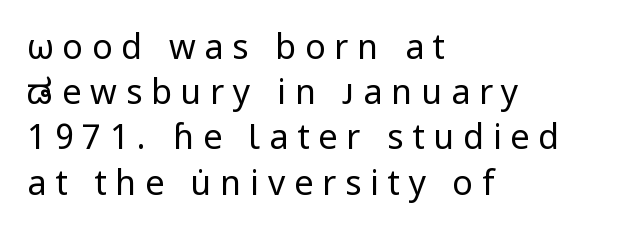
In terms of leading, this rendering sits right in the middle. Layout note: lines flush left. The typeface has the unassuming heft of standard copy or less. The letters are spread apart with noticeably loose tracking. Unmarked baselines from the first word to the last.
